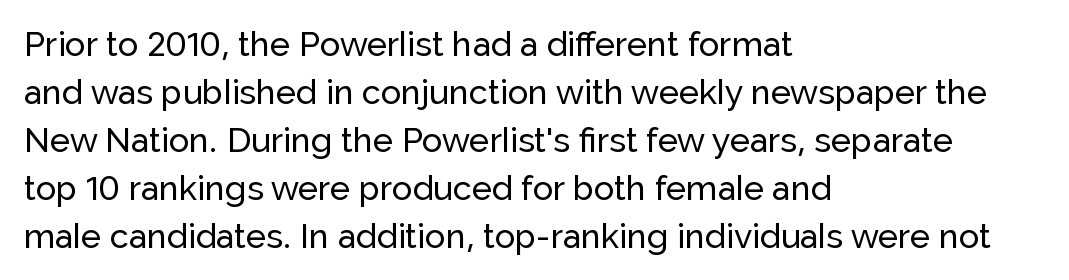
Do the characters align in a grid? No, the font is proportional. Tracking here is standard; glyphs follow each other at the usual distance. Type without underlining. Font category for this specimen: sans-serif. A student would call this left alignment; a typographer would say flush left, rag right.
